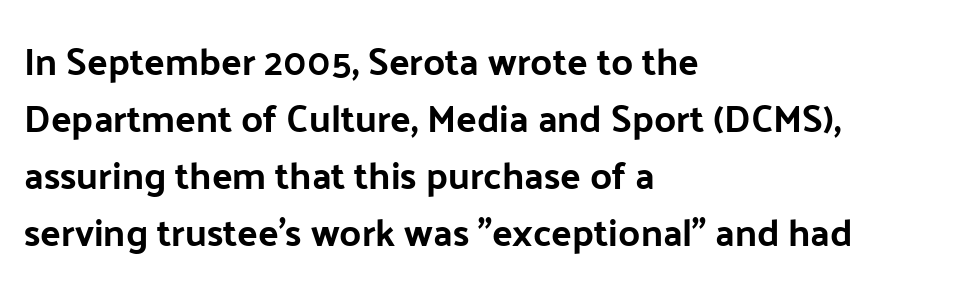
{"serif": "no", "italic": "no", "width": "normal", "stroke_contrast": "low", "x_height": "medium", "monospaced": "no", "underline": "no", "align": "left", "line_spacing": "normal", "line_spacing_ratio": 1.5, "letter_spacing": "normal", "letter_spacing_em": 0.0, "glyph_px": 38}
